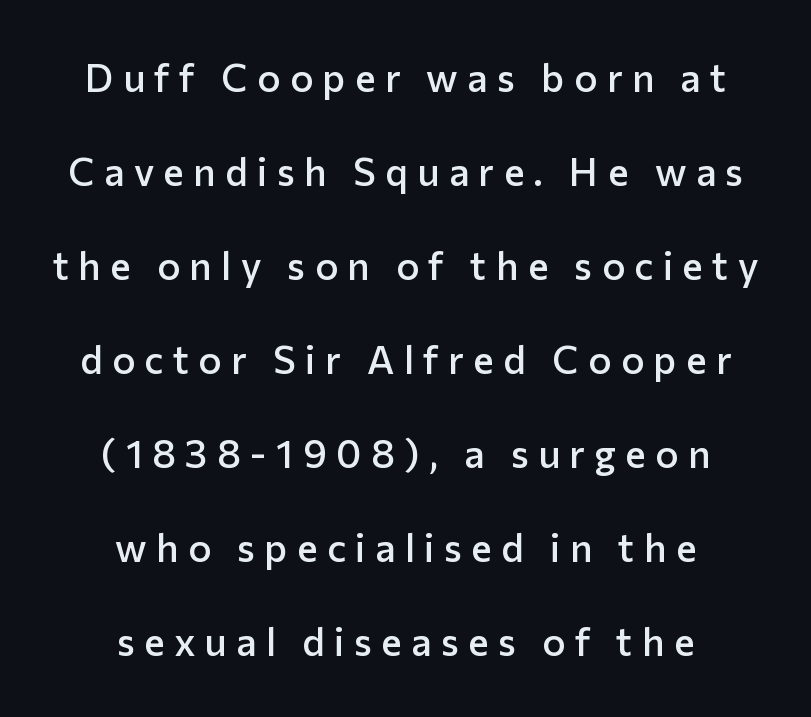
The image shows 39 px semibold sans-serif type, upright; set centered, loose line spacing (2.41x), unusually wide letter spacing (+0.24 em), not underlined; low stroke contrast and a medium x-height.
